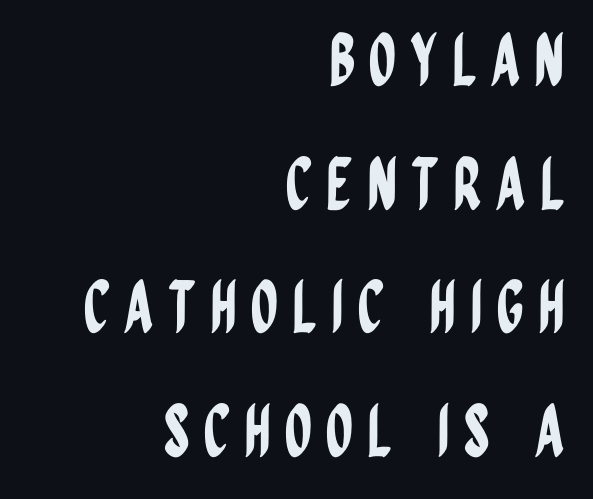
Q: Is the text italic (slanted)? A: No, it is upright.
Q: Is the typeface a serif or a sans-serif typeface? A: Sans-serif.
Q: Is the text underlined? A: No.
Q: How is the paragraph aligned? A: Right-aligned.
Q: Width (condensed, normal, or wide)? A: Condensed.
Q: Stroke contrast? A: Low.
Q: x-height? A: Large.
Q: Monospaced? A: No.
